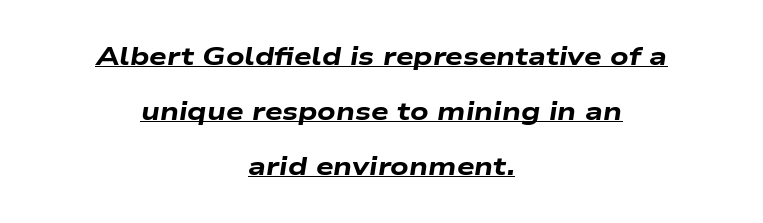
Q: Is the text bold? A: Yes.
Q: Is the text italic (slanted)? A: Yes, it leans right by about 9 degrees.
Q: Is the text underlined? A: Yes.
Q: How is the paragraph aligned? A: Centered.
Q: Is the spacing between letters normal or unusually wide? A: Normal.
Q: Is the spacing between lines tight, normal or loose? A: Loose.
